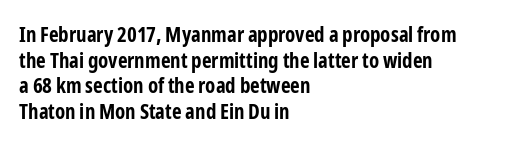
Is there any slant? The stems are plumb. The zone under the glyphs is completely vacant. Caption: bold face, heavy strokes. Each word holds together tightly as a unit, with standard inter-letter gaps. Does the copy run flush right? No — it runs flush left.
